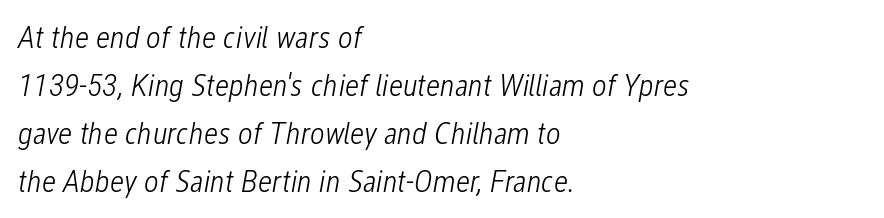
Notice how the stems are inclined rather than vertical — that's the hallmark of italics. The gaps between neighbouring characters are ordinary and unremarkable. These glyphs show unthickened strokes, regular width or finer. Plain, unruled lines of type. The face used here is proportionally spaced, like ordinary book or web type. The paragraph shown leans on its left margin.
